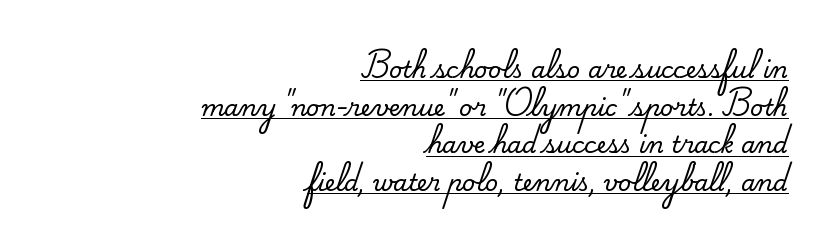
This rendering uses right alignment, leaving the left contour irregular. Notice how a bar underscores the lettering throughout. No extra tracking has been applied to these lines. Leading matches the norm, producing a regular column.
